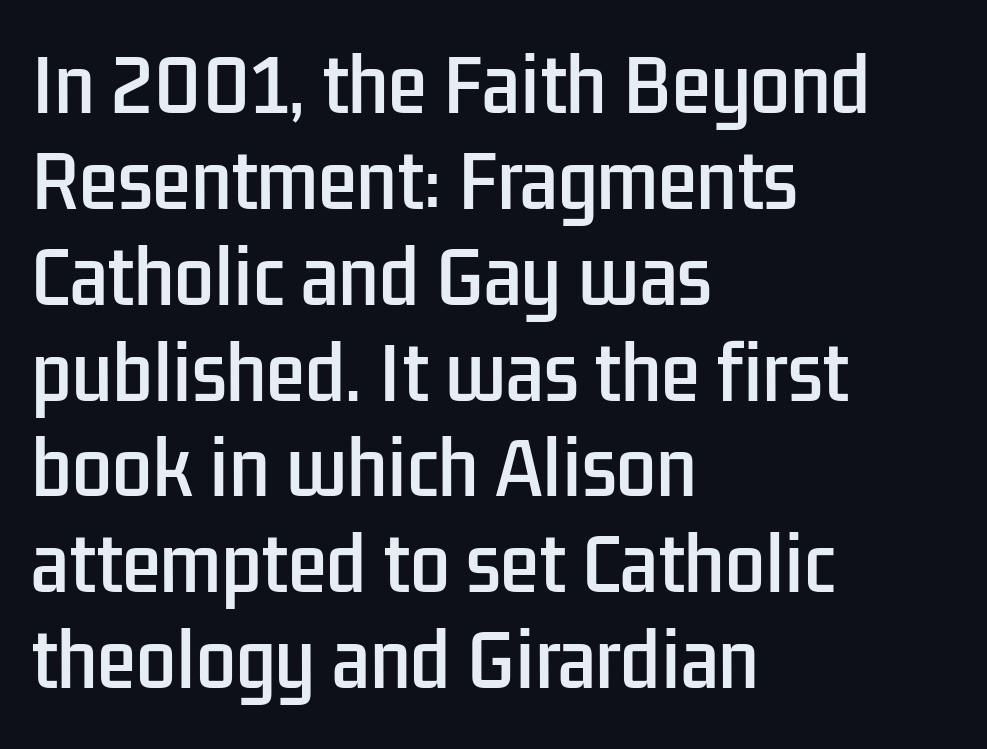
One glance says typical: line gaps are just what's usual. Varying glyph widths throughout — classic text-font behaviour. You can tell it's not italic because the verticals are truly vertical. You can tell from the bare stems that sans-serif type was used.
